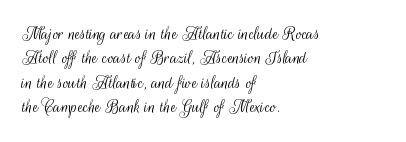
Q: Is the text bold? A: No.
Q: Is the text italic (slanted)? A: Yes.
Q: Is the text underlined? A: No.
Q: How is the paragraph aligned? A: Left-aligned.
Q: Is the spacing between letters normal or unusually wide? A: Normal.
